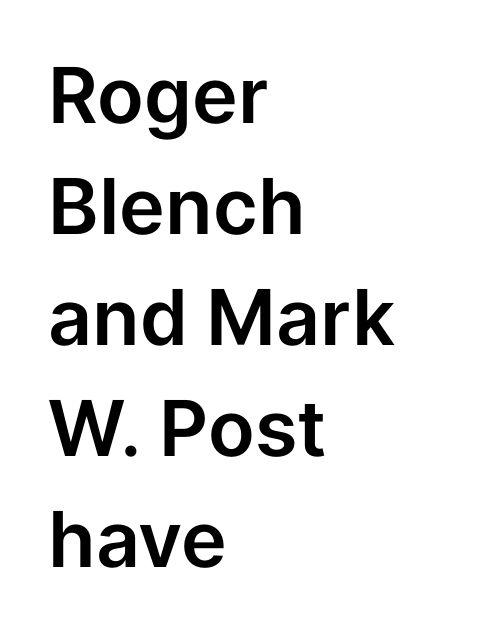
The image shows 77 px sans-serif type, upright; set left-aligned, normal line spacing (1.44x), normal letter spacing, not underlined; low stroke contrast and a medium x-height.
